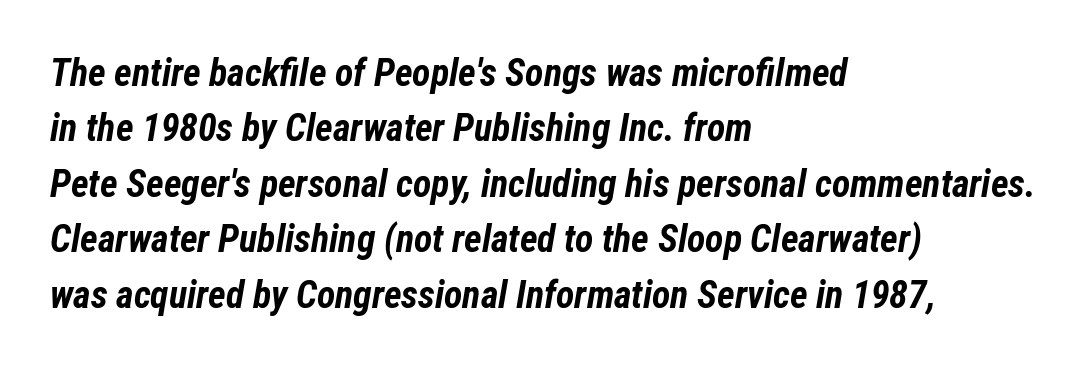
{"italic": "yes", "lean": "right", "slant_degrees": 12, "bold": "yes", "weight": "bold", "width": "condensed", "stroke_contrast": "low", "x_height": "medium", "monospaced": "no", "underline": "no", "align": "left", "line_spacing": "normal", "line_spacing_ratio": 1.46, "letter_spacing": "normal", "letter_spacing_em": 0.0, "glyph_px": 38}
